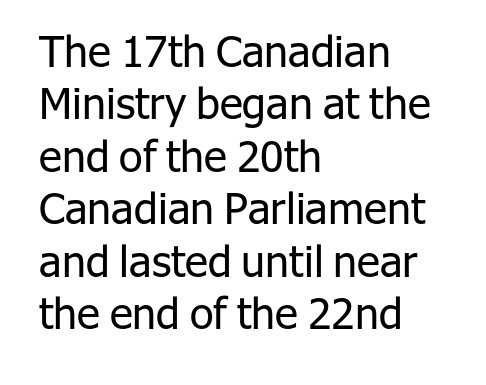
Q: Is the text bold? A: No.
Q: Is the text italic (slanted)? A: No, it is upright.
Q: Is the typeface a serif or a sans-serif typeface? A: Sans-serif.
Q: Is the text underlined? A: No.
Q: How is the paragraph aligned? A: Left-aligned.
Q: Is the spacing between letters normal or unusually wide? A: Normal.
Q: Width (condensed, normal, or wide)? A: Normal.
Q: Stroke contrast? A: Low.
Q: x-height? A: Medium.
Q: Monospaced? A: No.
